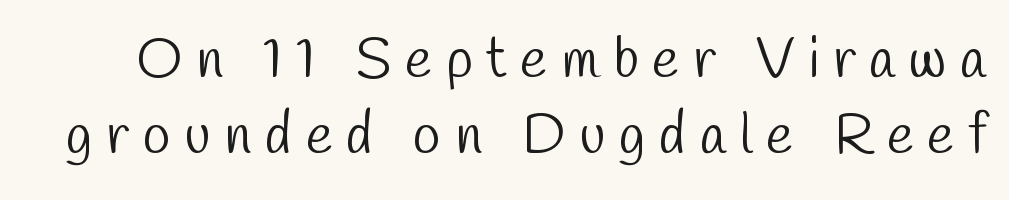
{"serif": "no", "bold": "no", "weight": "light", "width": "condensed", "stroke_contrast": "low", "x_height": "medium", "monospaced": "no", "underline": "no", "line_spacing": "normal", "line_spacing_ratio": 1.34, "letter_spacing": "wide", "letter_spacing_em": 0.24, "glyph_px": 57}
